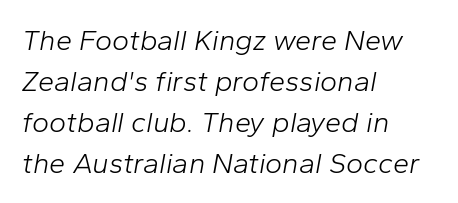
Inter-character spacing is left at the font's built-in metrics. Here the designer chose a conventional face with non-uniform glyph widths. Rule under the text: the space is simply empty. An italicized treatment has been applied to the whole sample. Students, observe: this is what conventionally led text looks like.
